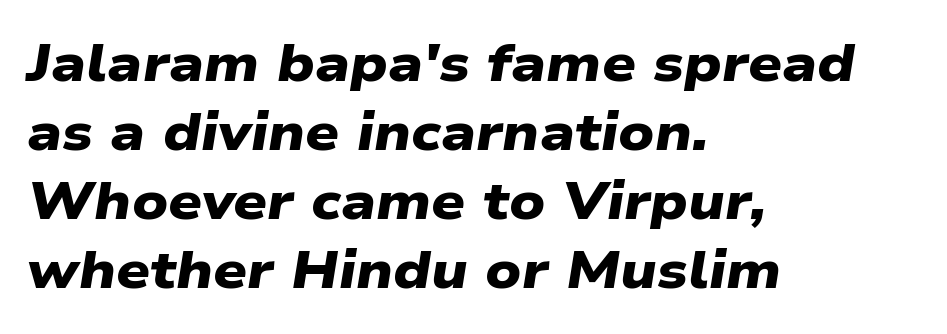
The image shows 53 px heavy, wide sans-serif type; set left-aligned, normal line spacing (1.3x), normal letter spacing, not underlined; low stroke contrast and a medium x-height.
